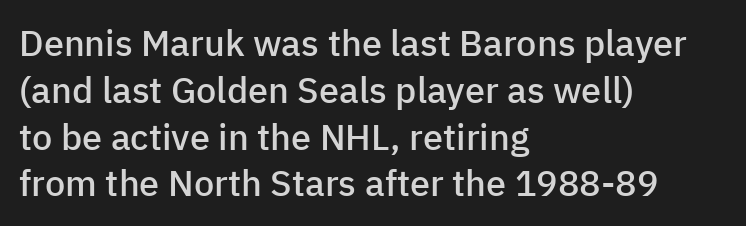
A classic flush-left, rag-right setting is used for this passage. Vertically, the passage feels balanced, rows spaced as you'd expect. You could call the tracking neutral — neither tight nor loose. The baseline area is clear. Nope, no serifs anywhere on these letters.
